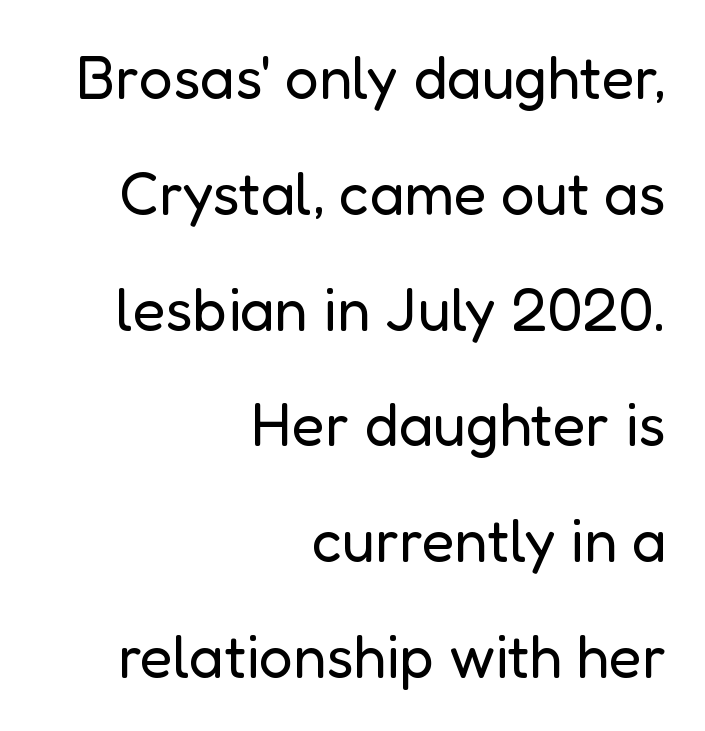
The passage is arranged like a letterhead date or caption credit — flush right. Check the space under the baseline: it is left empty. You can tell it's not italic because the verticals are truly vertical. Spacing between characters is what you'd get straight out of the box.
